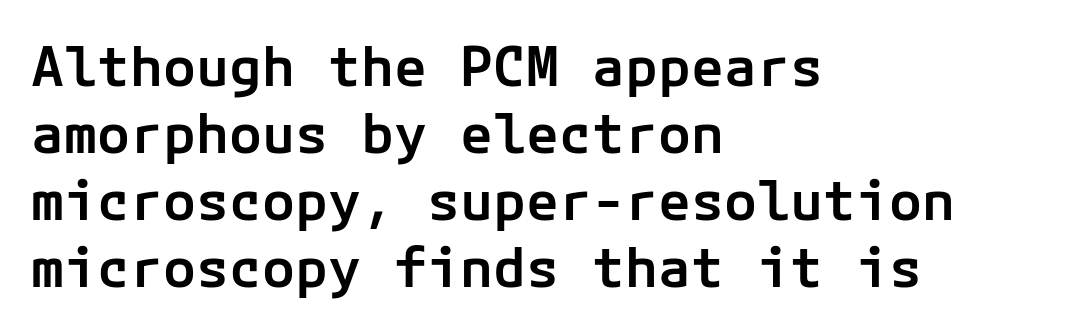
Summary of weight: moderately heavy, a semibold. Layout note: lines flush left. Letters rest on an invisible, unmarked baseline. Serifs: no, the terminals of the letterforms are clean. The letters stand upright; this is a roman face. Standard letterfit; no display-style spreading of the glyphs.
